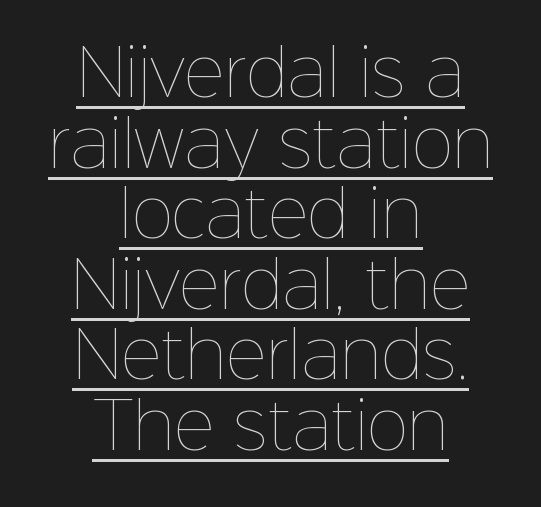
The image shows 63 px thin type, upright; set centered, tight line spacing (1.12x), normal letter spacing, underlined; low stroke contrast and a medium x-height.
